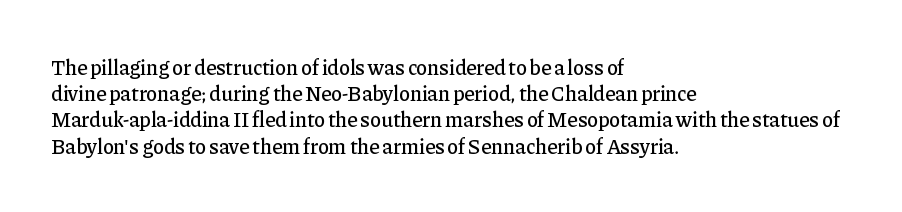
{"italic": "no", "underline": "no", "align": "left", "line_spacing": "normal", "line_spacing_ratio": 1.25, "letter_spacing": "normal", "letter_spacing_em": 0.0, "glyph_px": 21}
